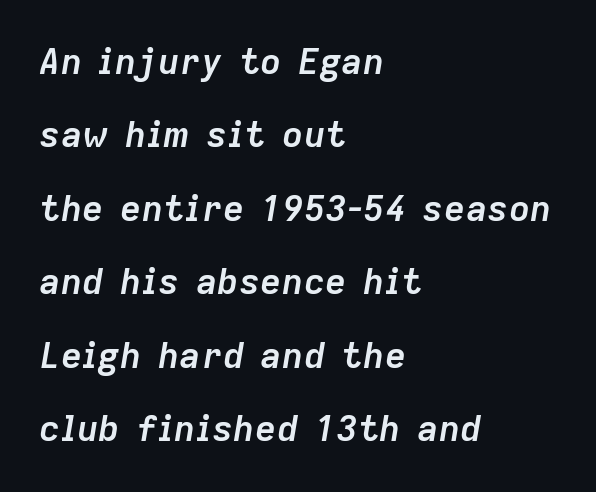
The image shows 36 px semibold type, italic (leaning right); set left-aligned, loose line spacing (2.04x), normal letter spacing, not underlined; low stroke contrast and a medium x-height.
